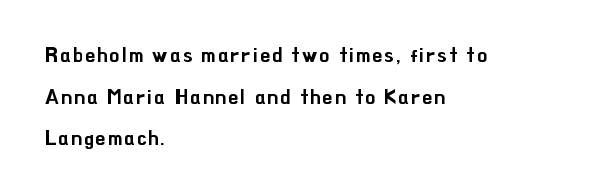
Q: Is the text italic (slanted)? A: No, it is upright.
Q: Is the text underlined? A: No.
Q: How is the paragraph aligned? A: Left-aligned.
Q: Is the spacing between lines tight, normal or loose? A: Loose.
